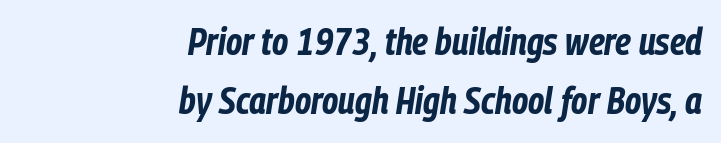
Q: Is the text bold? A: Yes.
Q: Is the text italic (slanted)? A: Yes, it leans right by about 9 degrees.
Q: Is the text underlined? A: No.
Q: How is the paragraph aligned? A: Right-aligned.
Q: Is the spacing between letters normal or unusually wide? A: Normal.
Q: Is the spacing between lines tight, normal or loose? A: Normal.
Q: Width (condensed, normal, or wide)? A: Condensed.
Q: Stroke contrast? A: Low.
Q: x-height? A: Medium.
Q: Monospaced? A: No.
